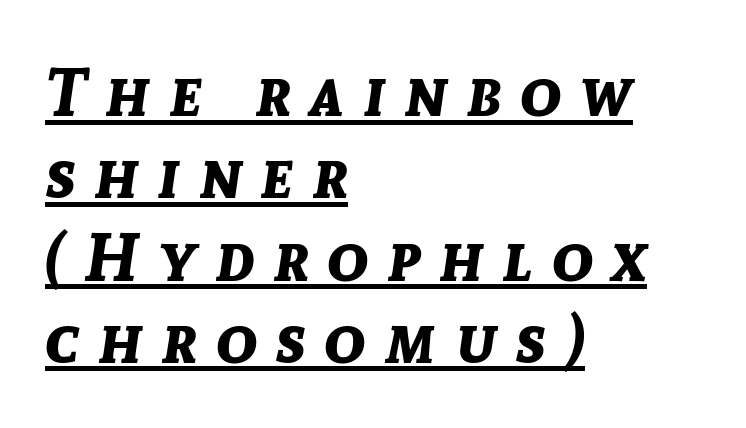
The image shows 68 px bold type, italic (leaning right); set left-aligned, line spacing 1.21x, unusually wide letter spacing (+0.28 em), underlined; low stroke contrast and a medium x-height.
